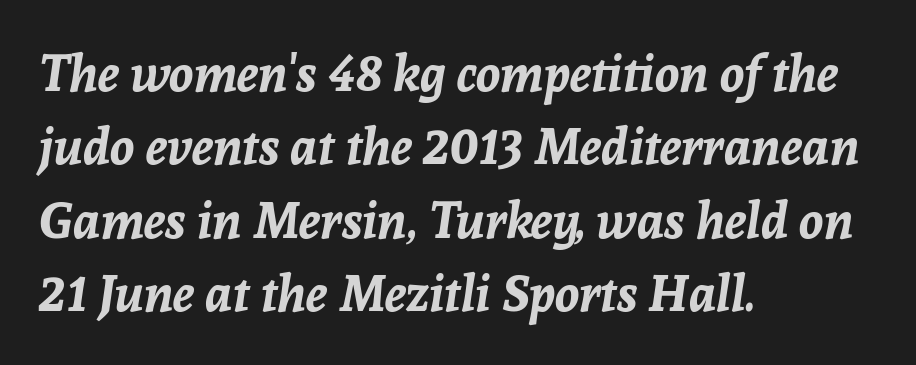
The image shows 50 px bold type, italic (leaning right); set left-aligned, normal line spacing (1.47x), normal letter spacing, not underlined; low stroke contrast and a medium x-height.
